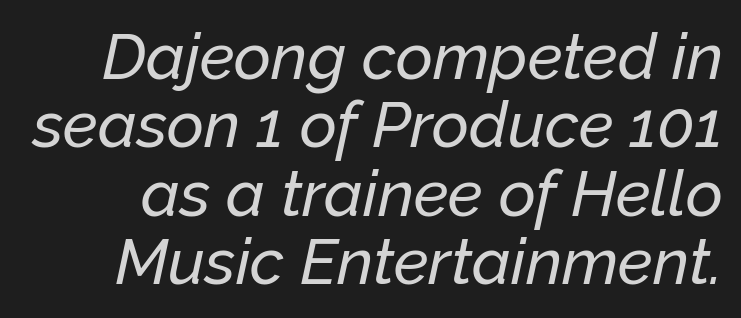
Style check: oblique. The line-height multiplier appears low, near solid setting. Check the space under the baseline: it is left empty. Words appear dense and cohesive because spacing is normal.
